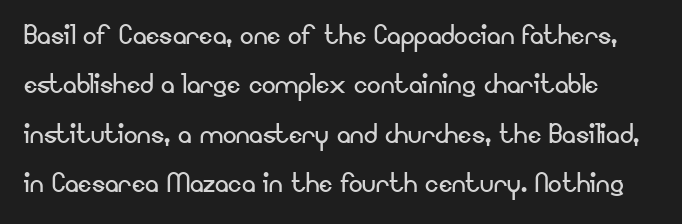
The image shows 34 px regular-weight sans-serif type, upright; set normal line spacing (1.45x), normal letter spacing, not underlined; low stroke contrast and a small x-height.
